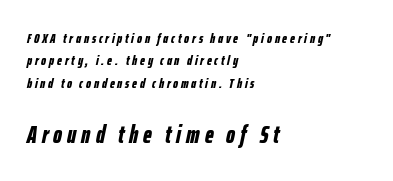
Q: Is the text bold? A: Yes.
Q: Is the text italic (slanted)? A: Yes, it leans right by about 12 degrees.
Q: Is the text underlined? A: No.
Q: How is the paragraph aligned? A: Left-aligned.
Q: Is the spacing between letters normal or unusually wide? A: Unusually wide.
Q: Is the spacing between lines tight, normal or loose? A: Normal.
Q: Which block of text is set in a larger size, the first (top) or the second (bottom)? A: The second (bottom) one.
